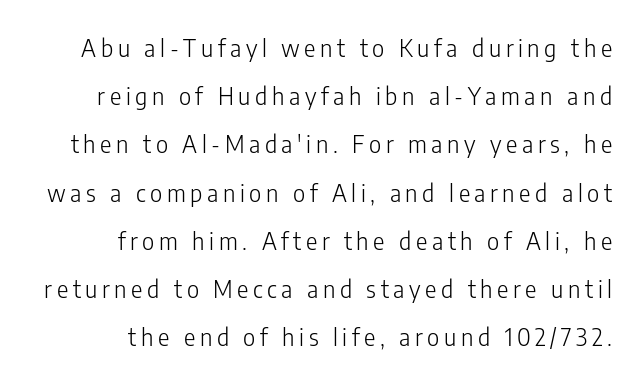
{"italic": "no", "bold": "no", "underline": "no", "line_spacing": "loose", "line_spacing_ratio": 2.01, "glyph_px": 24}
